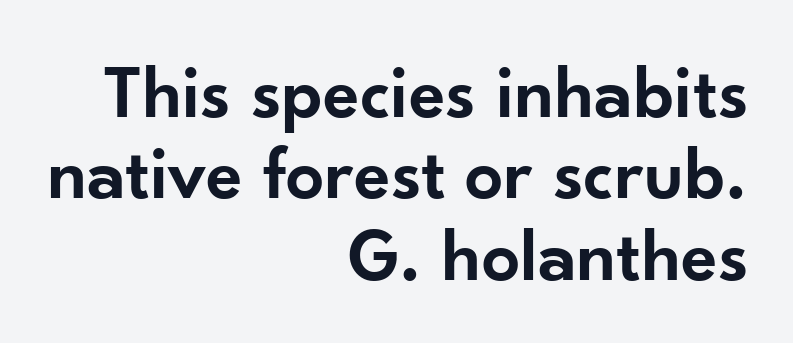
{"serif": "no", "italic": "no", "bold": "semi", "weight": "semibold", "width": "normal", "stroke_contrast": "low", "x_height": "small", "monospaced": "no", "underline": "no", "align": "right", "line_spacing": "tight", "line_spacing_ratio": 1.07, "letter_spacing": "normal", "letter_spacing_em": 0.0, "glyph_px": 76}
